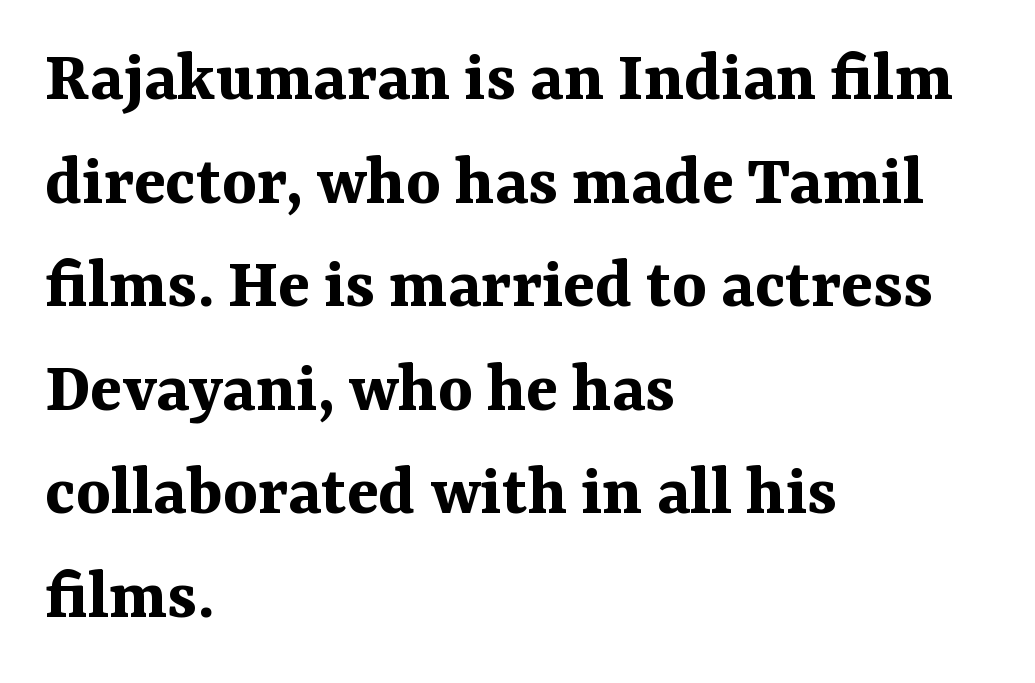
{"serif": "yes", "italic": "no", "bold": "yes", "weight": "bold", "width": "normal", "stroke_contrast": "medium", "x_height": "medium", "monospaced": "no", "underline": "no", "align": "left", "line_spacing": "normal", "line_spacing_ratio": 1.4, "letter_spacing": "normal", "letter_spacing_em": 0.0, "glyph_px": 74}
